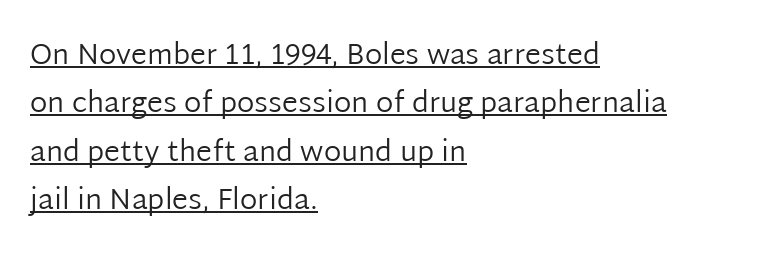
The image shows 29 px regular-weight sans-serif type, upright; set left-aligned, normal line spacing (1.67x), normal letter spacing, underlined; low stroke contrast and a medium x-height.
